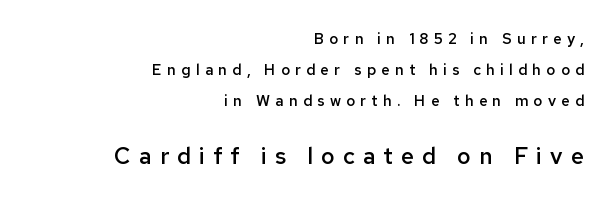
A roman cut, with each character standing at attention. Casual observation: everything's shoved over to the right. Display-style spreading of the glyphs; the letterfit is very open. Underline: absent. The lower block of text is set noticeably larger than the block above it. Typographic density is moderately raised because the face is semibold.
